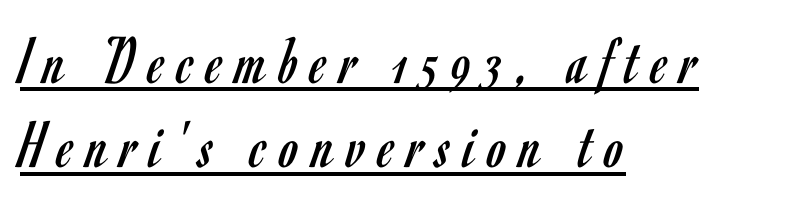
Q: Is the text bold? A: No.
Q: Is the text italic (slanted)? A: Yes.
Q: Is the typeface a serif or a sans-serif typeface? A: Sans-serif.
Q: Is the text underlined? A: Yes.
Q: How is the paragraph aligned? A: Left-aligned.
Q: Width (condensed, normal, or wide)? A: Condensed.
Q: Stroke contrast? A: Low.
Q: x-height? A: Small.
Q: Monospaced? A: No.
